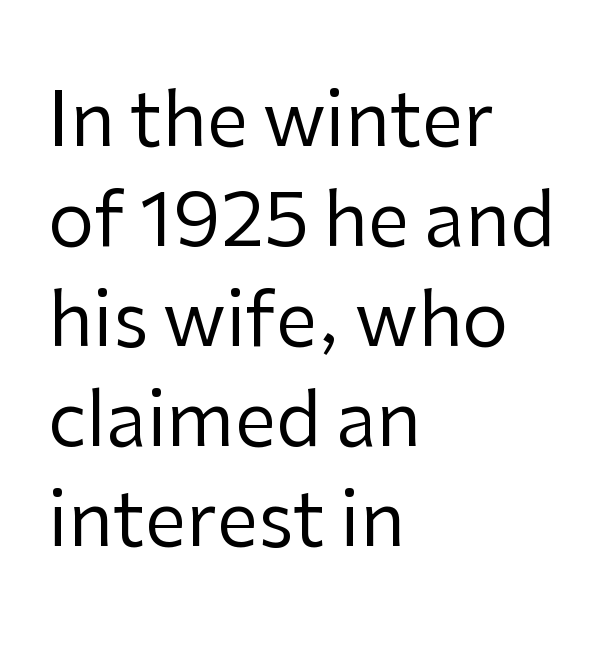
The image shows 74 px regular-weight sans-serif type, upright; set left-aligned, normal line spacing (1.35x), normal letter spacing, not underlined; low stroke contrast and a medium x-height.
